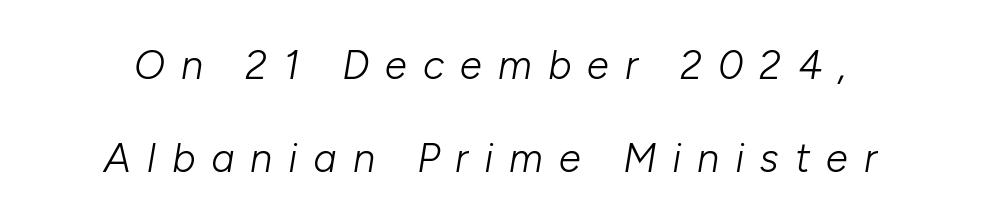
Q: Is the text bold? A: No.
Q: Is the text italic (slanted)? A: Yes, it leans right by about 10 degrees.
Q: Is the text underlined? A: No.
Q: Is the spacing between letters normal or unusually wide? A: Unusually wide.
Q: Is the spacing between lines tight, normal or loose? A: Loose.
Q: Width (condensed, normal, or wide)? A: Normal.
Q: Stroke contrast? A: Low.
Q: x-height? A: Medium.
Q: Monospaced? A: No.
